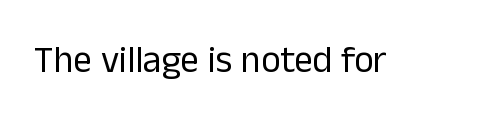
{"serif": "no", "italic": "no", "bold": "no", "weight": "regular", "width": "normal", "stroke_contrast": "low", "x_height": "medium", "monospaced": "no", "underline": "no", "letter_spacing": "normal", "letter_spacing_em": 0.0, "glyph_px": 37}
